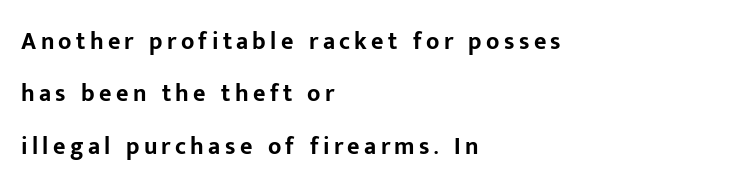
Q: Is the text bold? A: Yes.
Q: Is the text italic (slanted)? A: No, it is upright.
Q: Is the text underlined? A: No.
Q: How is the paragraph aligned? A: Left-aligned.
Q: Is the spacing between lines tight, normal or loose? A: Loose.
